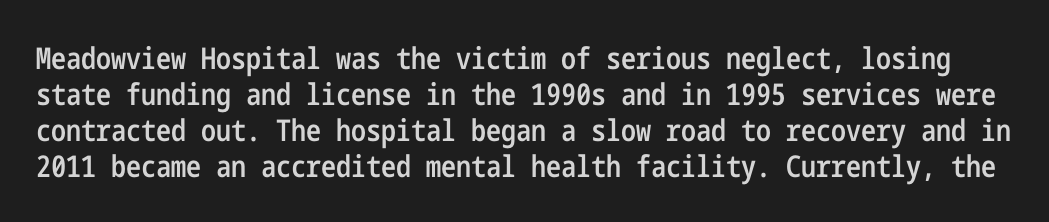
Q: Is the text bold? A: Semi-bold.
Q: Is the text italic (slanted)? A: No, it is upright.
Q: Is the typeface a serif or a sans-serif typeface? A: Sans-serif.
Q: Is the text underlined? A: No.
Q: Is the spacing between letters normal or unusually wide? A: Normal.
Q: Width (condensed, normal, or wide)? A: Condensed.
Q: Stroke contrast? A: Low.
Q: x-height? A: Medium.
